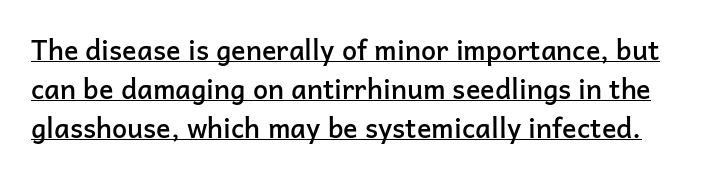
Descenders here cross a horizontal rule under the line. Tall strokes in this sample are plumb rather than angled. Horizontal bands of white between lines are of average thickness. Students, this is semibold: more ink than regular, less than bold.
